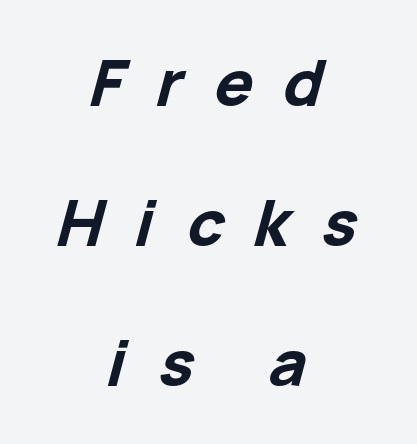
The image shows 64 px bold type, italic (leaning right); set centered, loose line spacing (2.19x), unusually wide letter spacing (+0.49 em), not underlined; low stroke contrast and a medium x-height.
